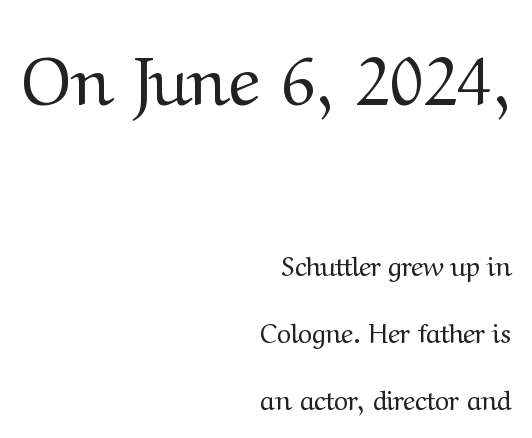
The strokes are not fattened; the text isn't bold. Spacing verdict: proportional, widths tailored to each character. The paragraph shown leans on its right margin. The face used here is rendered with its standard letterfit.
